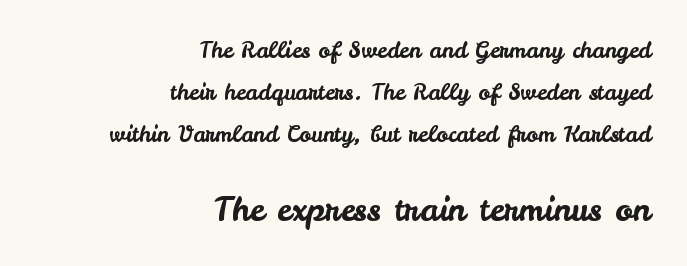
{"serif": "no", "width": "normal", "stroke_contrast": "low", "x_height": "small", "monospaced": "no", "underline": "no", "align": "right", "line_spacing": "loose", "line_spacing_ratio": 1.92, "letter_spacing": "normal", "letter_spacing_em": 0.0, "larger_block": "second", "size_ratio": 1.5, "glyph_px": 33}
